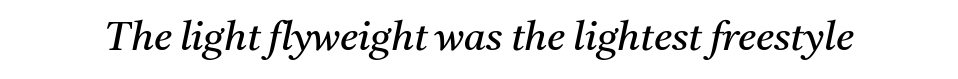
{"serif": "yes", "italic": "yes", "lean": "right", "slant_degrees": 11, "bold": "no", "weight": "regular", "width": "normal", "stroke_contrast": "medium", "x_height": "medium", "monospaced": "no", "underline": "no", "letter_spacing": "normal", "letter_spacing_em": 0.0, "glyph_px": 40}
